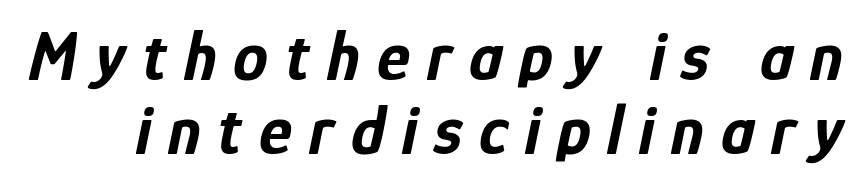
Q: Is the text bold? A: Yes.
Q: Is the text italic (slanted)? A: Yes, it leans right by about 12 degrees.
Q: Is the text underlined? A: No.
Q: Is the spacing between letters normal or unusually wide? A: Unusually wide.
Q: Is the spacing between lines tight, normal or loose? A: Tight.
Q: Width (condensed, normal, or wide)? A: Condensed.
Q: Stroke contrast? A: Low.
Q: x-height? A: Medium.
Q: Monospaced? A: No.
